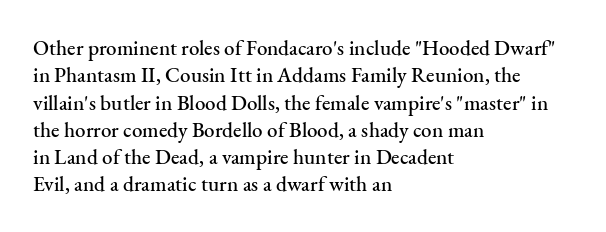
{"italic": "no", "underline": "no", "align": "left", "line_spacing": "normal", "line_spacing_ratio": 1.3, "letter_spacing": "normal", "letter_spacing_em": 0.0, "glyph_px": 21}
